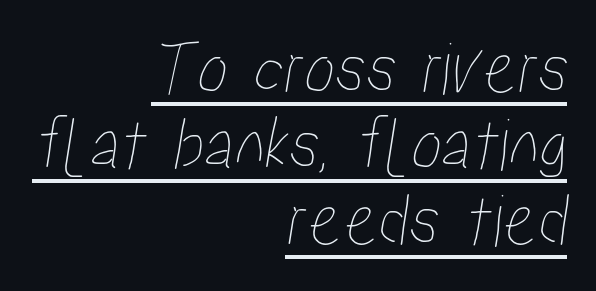
The image shows 77 px condensed type; set right-aligned, tight line spacing (0.99x), normal letter spacing, underlined; low stroke contrast and a medium x-height.
